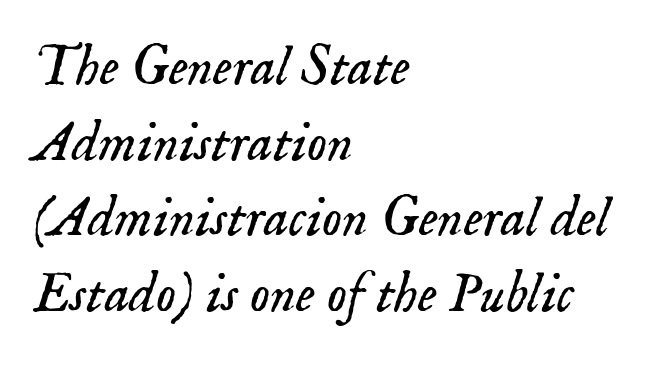
{"serif": "yes", "italic": "yes", "lean": "right", "slant_degrees": 18, "bold": "no", "weight": "light", "width": "normal", "stroke_contrast": "low", "x_height": "small", "monospaced": "no", "underline": "no", "align": "left", "line_spacing": "normal", "line_spacing_ratio": 1.35, "letter_spacing": "normal", "letter_spacing_em": 0.0, "glyph_px": 56}
